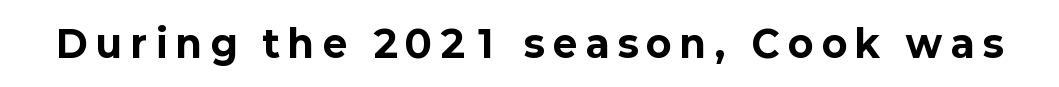
The image shows 37 px bold sans-serif type, upright; set unusually wide letter spacing (+0.24 em), not underlined; low stroke contrast and a medium x-height.
